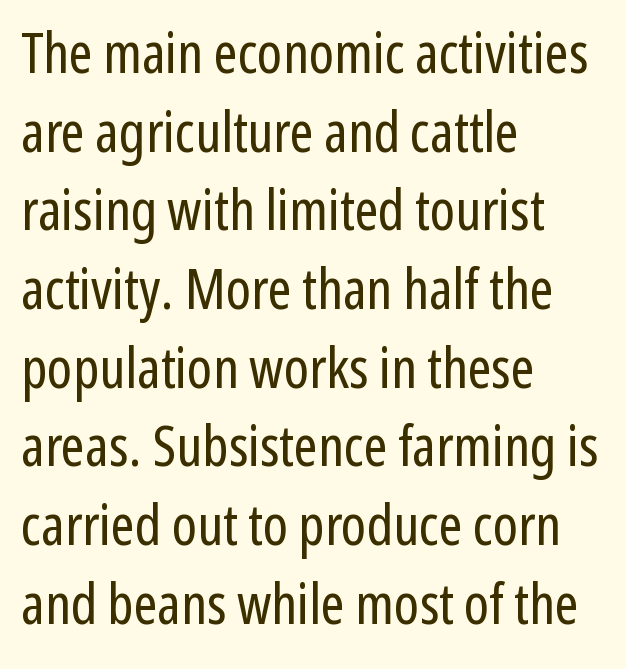
{"serif": "no", "italic": "no", "bold": "no", "weight": "regular", "width": "condensed", "stroke_contrast": "low", "x_height": "medium", "monospaced": "no", "underline": "no", "align": "left", "line_spacing": "normal", "line_spacing_ratio": 1.38, "letter_spacing": "normal", "letter_spacing_em": 0.0, "glyph_px": 57}
